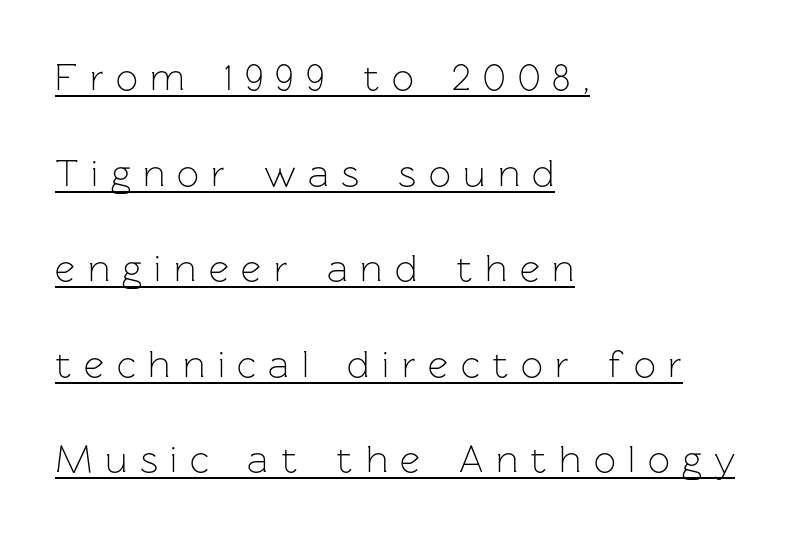
{"serif": "no", "italic": "no", "bold": "no", "weight": "light", "width": "normal", "stroke_contrast": "low", "x_height": "medium", "monospaced": "no", "underline": "yes", "align": "left", "line_spacing": "loose", "line_spacing_ratio": 2.45, "letter_spacing": "wide", "letter_spacing_em": 0.32, "glyph_px": 39}
